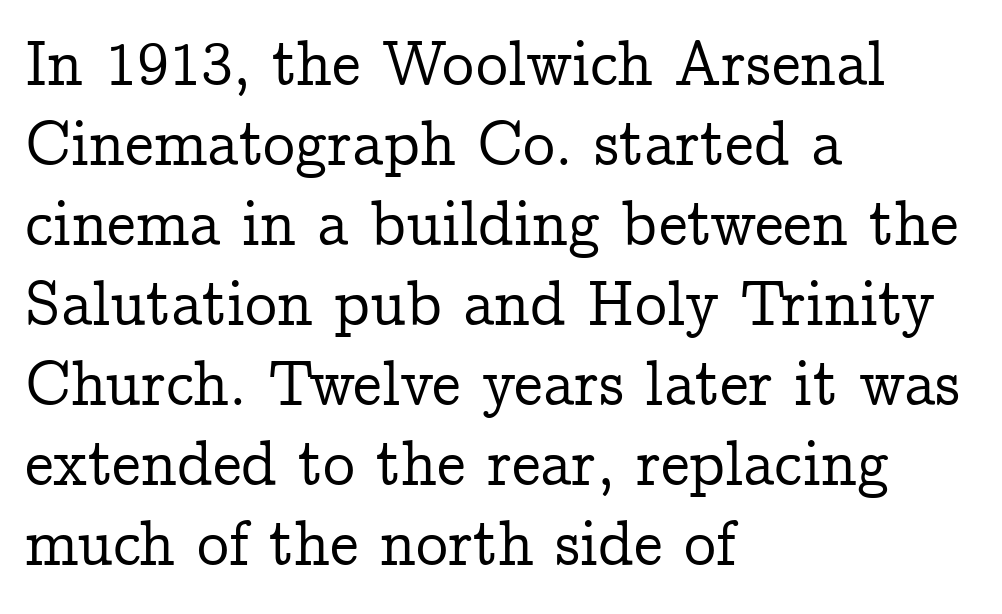
Q: Is the text italic (slanted)? A: No, it is upright.
Q: Is the typeface a serif or a sans-serif typeface? A: Serif.
Q: Is the text underlined? A: No.
Q: How is the paragraph aligned? A: Left-aligned.
Q: Is the spacing between letters normal or unusually wide? A: Normal.
Q: Is the spacing between lines tight, normal or loose? A: Normal.
Q: Width (condensed, normal, or wide)? A: Normal.
Q: Stroke contrast? A: Low.
Q: x-height? A: Medium.
Q: Monospaced? A: No.
